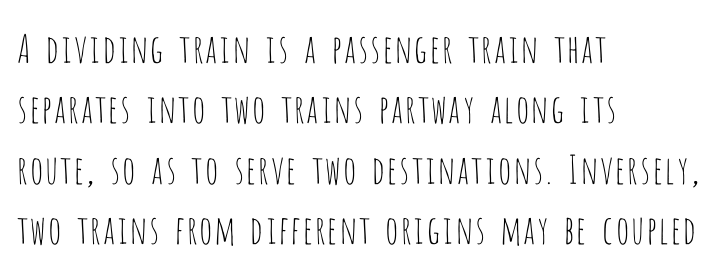
The image shows 39 px thin, condensed sans-serif type, upright; set left-aligned, normal line spacing (1.55x), normal letter spacing, not underlined; low stroke contrast and a large x-height.
